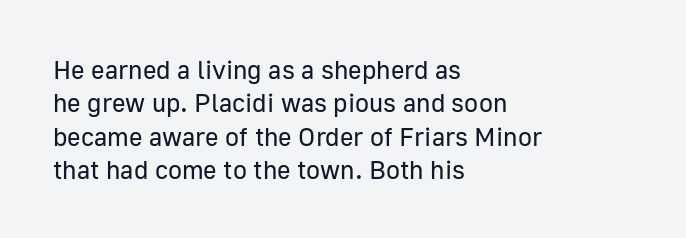
{"italic": "no", "bold": "no", "underline": "no", "align": "left", "line_spacing": "normal", "line_spacing_ratio": 1.28, "letter_spacing": "normal", "letter_spacing_em": 0.0, "glyph_px": 26}
